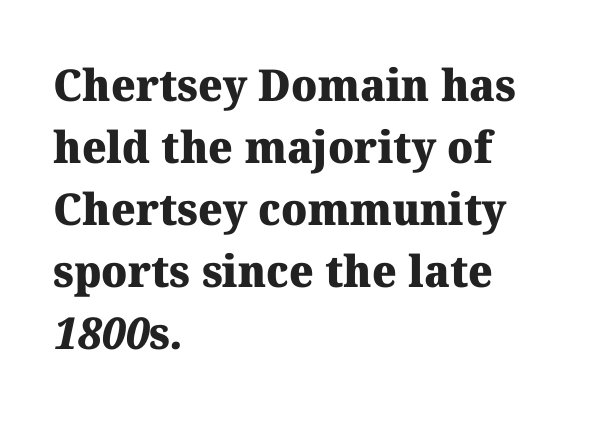
The image shows 44 px heavy serif type; set left-aligned, normal line spacing (1.41x), normal letter spacing, not underlined; medium stroke contrast and a medium x-height.
